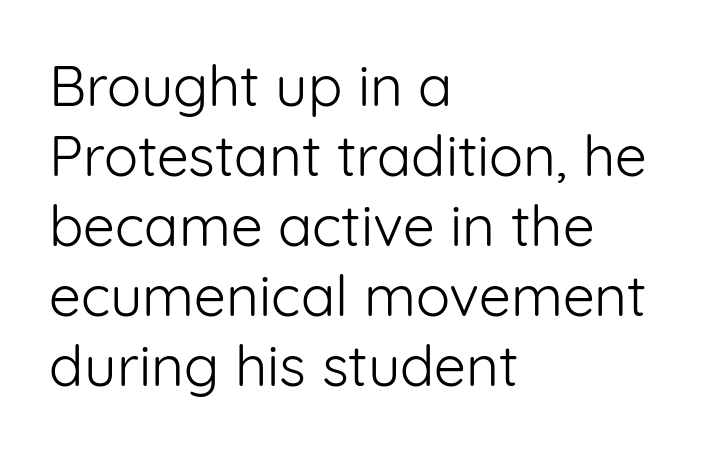
Q: Is the text bold? A: No.
Q: Is the text italic (slanted)? A: No, it is upright.
Q: Is the typeface a serif or a sans-serif typeface? A: Sans-serif.
Q: Is the text underlined? A: No.
Q: How is the paragraph aligned? A: Left-aligned.
Q: Is the spacing between letters normal or unusually wide? A: Normal.
Q: Width (condensed, normal, or wide)? A: Normal.
Q: Stroke contrast? A: Low.
Q: x-height? A: Medium.
Q: Monospaced? A: No.
